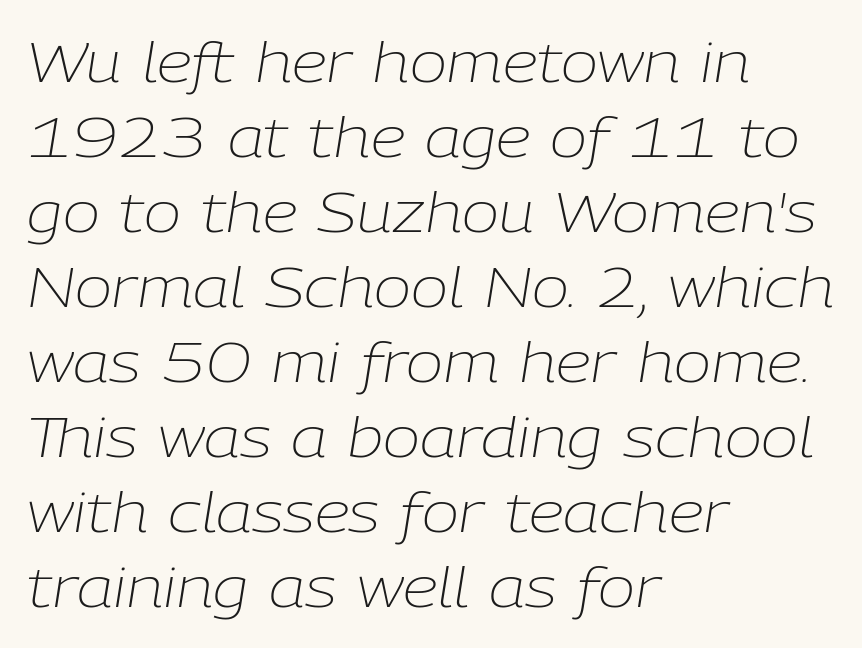
Think standard paragraph weight, or any step lighter than that. Leading: standard. In terms of letterspacing, this is plain default setting. The strip under each line holds only bare page. This sample is left-justified, so line endings fall wherever the words run out. In terms of posture, this sample is oblique.
